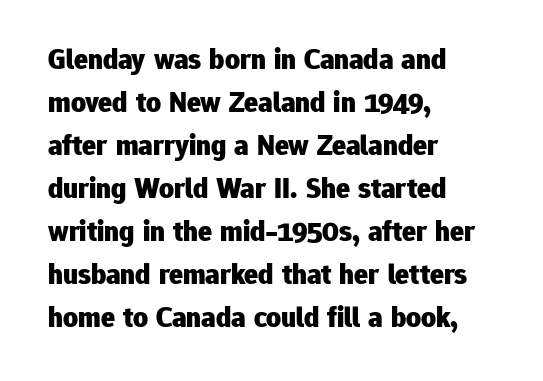
Q: Is the text bold? A: Yes.
Q: Is the text italic (slanted)? A: No, it is upright.
Q: Is the typeface a serif or a sans-serif typeface? A: Sans-serif.
Q: Is the text underlined? A: No.
Q: How is the paragraph aligned? A: Left-aligned.
Q: Is the spacing between letters normal or unusually wide? A: Normal.
Q: Is the spacing between lines tight, normal or loose? A: Normal.
Q: Width (condensed, normal, or wide)? A: Normal.
Q: Stroke contrast? A: Low.
Q: x-height? A: Medium.
Q: Monospaced? A: No.
